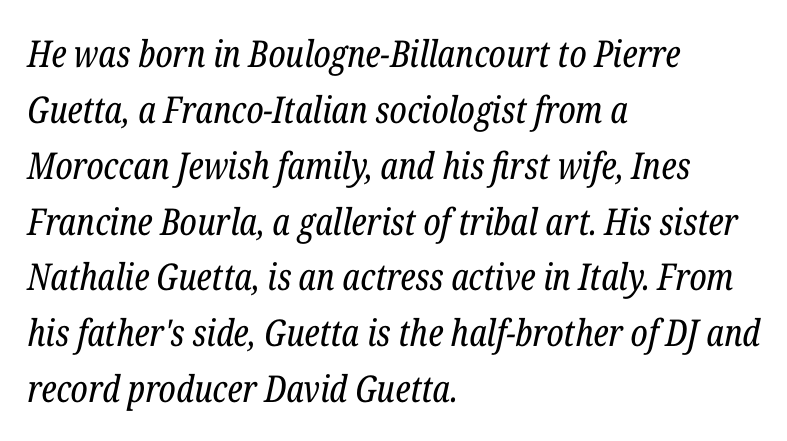
Q: Is the text bold? A: No.
Q: Is the text italic (slanted)? A: Yes, it leans right by about 12 degrees.
Q: Is the typeface a serif or a sans-serif typeface? A: Serif.
Q: Is the text underlined? A: No.
Q: How is the paragraph aligned? A: Left-aligned.
Q: Is the spacing between letters normal or unusually wide? A: Normal.
Q: Is the spacing between lines tight, normal or loose? A: Normal.
Q: Width (condensed, normal, or wide)? A: Condensed.
Q: Stroke contrast? A: Low.
Q: x-height? A: Medium.
Q: Monospaced? A: No.
